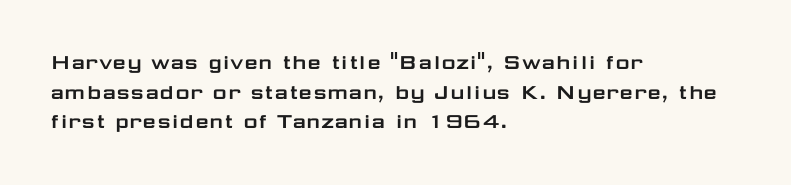
Q: Is the text italic (slanted)? A: No, it is upright.
Q: Is the text underlined? A: No.
Q: How is the paragraph aligned? A: Left-aligned.
Q: Is the spacing between letters normal or unusually wide? A: Normal.
